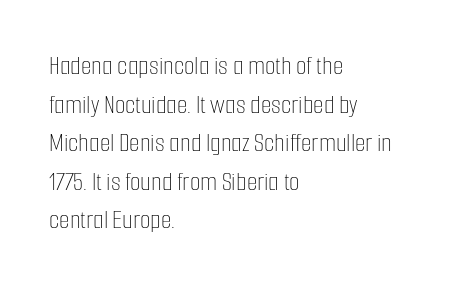
The image shows 27 px text type, upright; set left-aligned, normal line spacing (1.43x), normal letter spacing, not underlined.
